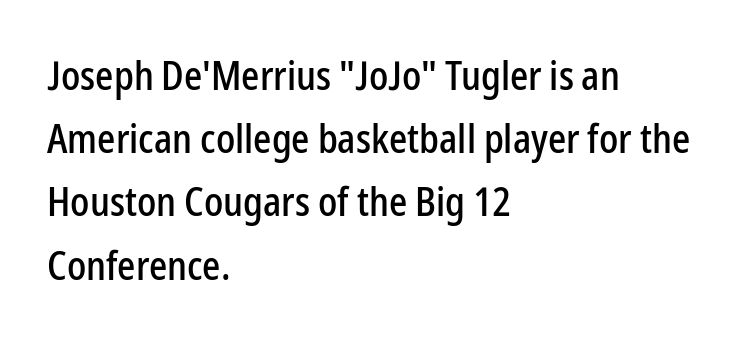
The image shows 40 px condensed sans-serif type, upright; set left-aligned, normal line spacing (1.58x), normal letter spacing, not underlined; low stroke contrast and a medium x-height.
